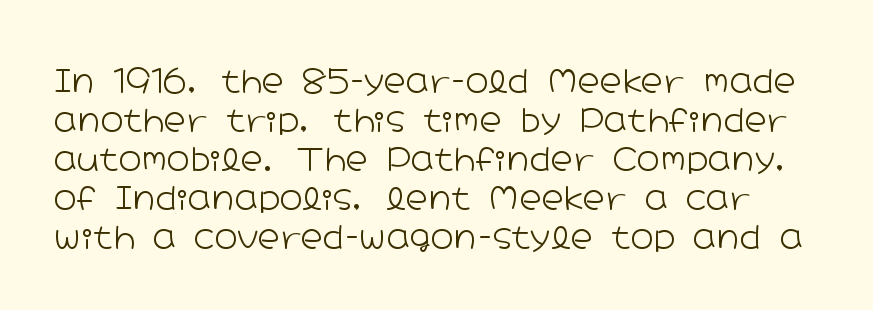
The image shows 31 px light, wide sans-serif type, upright; set normal line spacing (1.26x), normal letter spacing, not underlined; low stroke contrast and a medium x-height.
